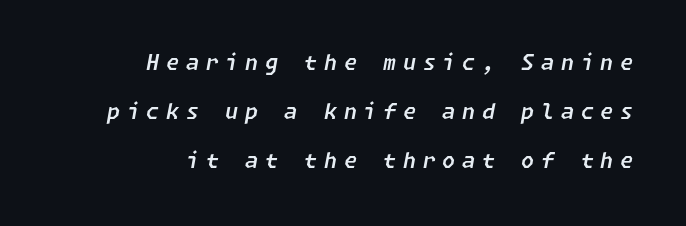
Designer's note — italics engaged. These lines have a slow, spaced-out rhythm from letter to letter. Line endings align vertically; line beginnings do not. Airy leading. Each row of text sits above clean, open space.
